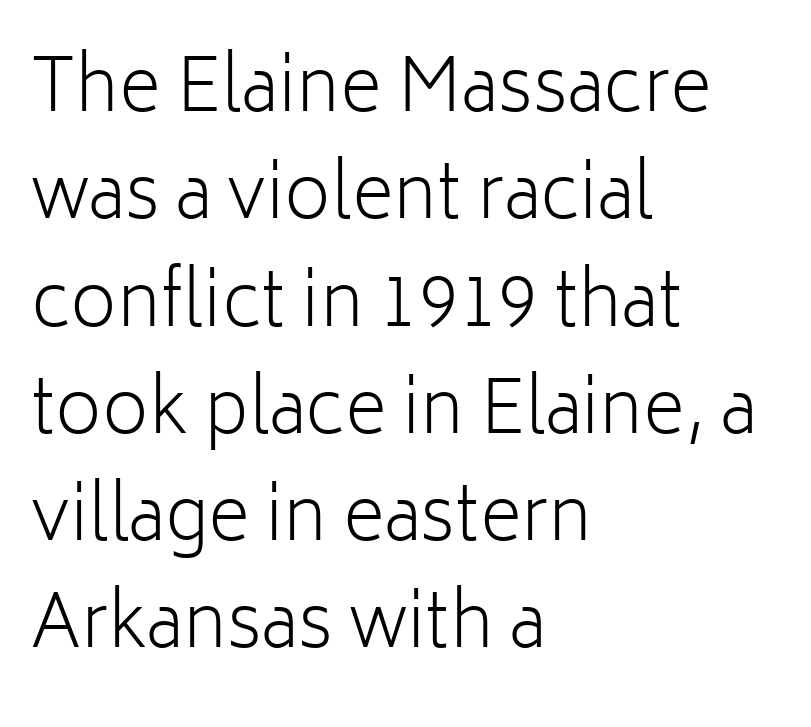
The image shows 72 px light sans-serif type, upright; set left-aligned, normal line spacing (1.49x), normal letter spacing, not underlined; low stroke contrast and a medium x-height.
